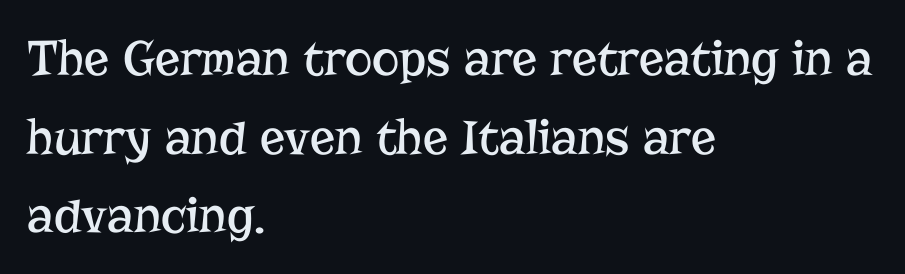
{"serif": "yes", "italic": "no", "bold": "no", "weight": "regular", "width": "normal", "stroke_contrast": "low", "x_height": "medium", "monospaced": "no", "underline": "no", "align": "left", "line_spacing": "normal", "line_spacing_ratio": 1.51, "letter_spacing": "normal", "letter_spacing_em": 0.0, "glyph_px": 52}
